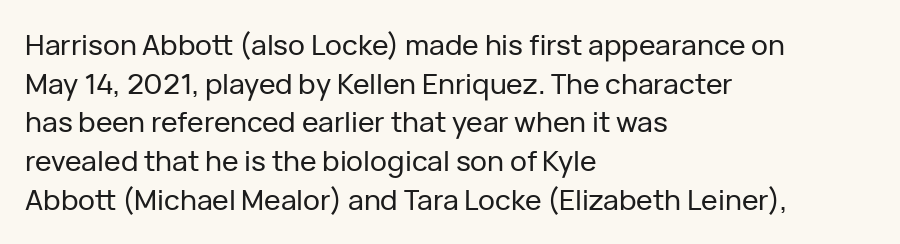
Leftover space on each line is placed entirely after the last word. Grotesque or geometric, the face here clearly has no serifs. Notice how the stems are strictly vertical — no italics here. The gap between lines stays unmarked. The face used here is proportionally spaced, like ordinary book or web type. The vertical gap from one line to the next is medium.
